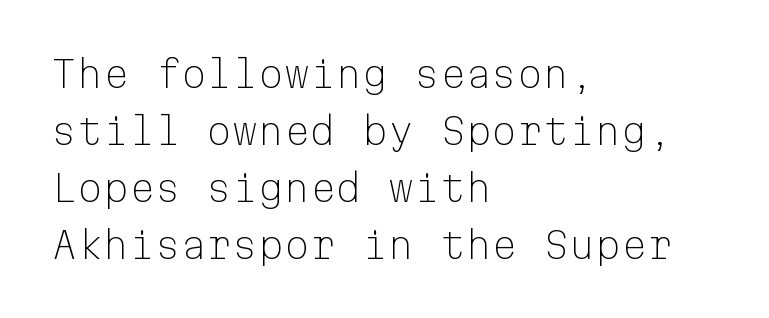
The image shows 37 px light sans-serif type, upright, monospaced; set left-aligned, normal line spacing (1.54x), normal letter spacing, not underlined; low stroke contrast and a medium x-height.
